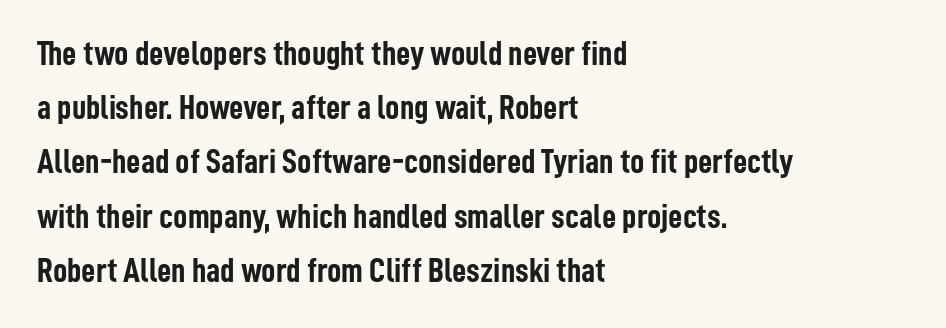
Q: Is the text bold? A: Yes.
Q: Is the text italic (slanted)? A: No, it is upright.
Q: Is the typeface a serif or a sans-serif typeface? A: Sans-serif.
Q: Is the text underlined? A: No.
Q: How is the paragraph aligned? A: Left-aligned.
Q: Is the spacing between letters normal or unusually wide? A: Normal.
Q: Is the spacing between lines tight, normal or loose? A: Normal.
Q: Width (condensed, normal, or wide)? A: Condensed.
Q: Stroke contrast? A: Low.
Q: x-height? A: Medium.
Q: Monospaced? A: No.
